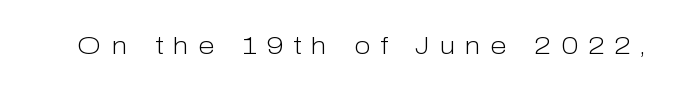
The image shows 24 px text type, upright; set unusually wide letter spacing (+0.4 em), not underlined.
